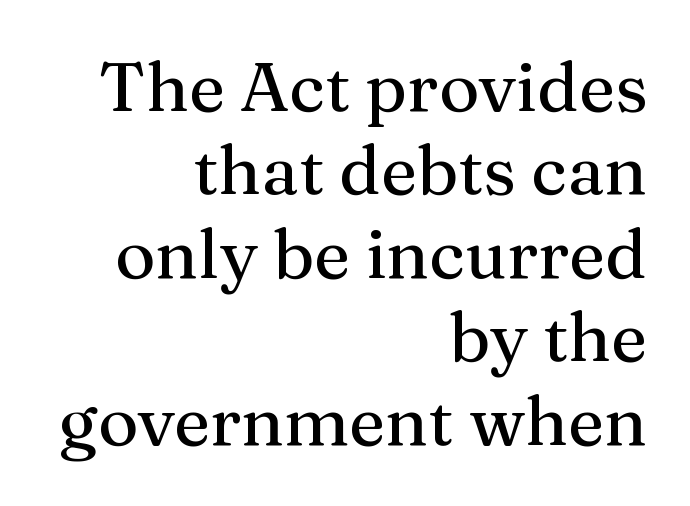
The image shows 69 px serif type, upright; set right-aligned, line spacing 1.21x, normal letter spacing, not underlined; medium stroke contrast and a medium x-height.
